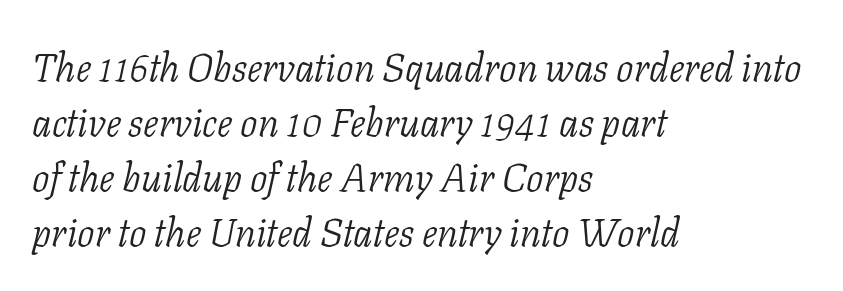
A typesetter would mark this as italic. The lines in this sample share a left origin and differ only in where they stop. In terms of letterspacing, this is plain default setting. The space between consecutive lines is moderate. Serifs: yes, visible at the terminals of the letterforms. The weight tops out at a normal text grade.
